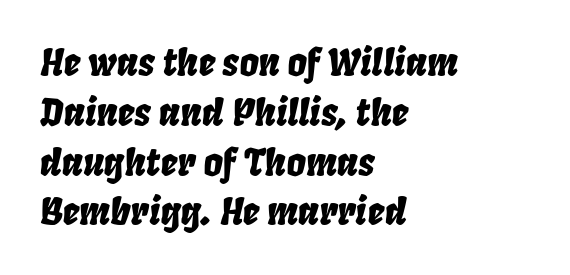
It's the slanting kind of type. Each letter keeps its own natural width here, so spacing adapts to shape. The rendering anchors every line to the left-hand side. The area under the type is left untouched. Short note: letters normally spaced.
